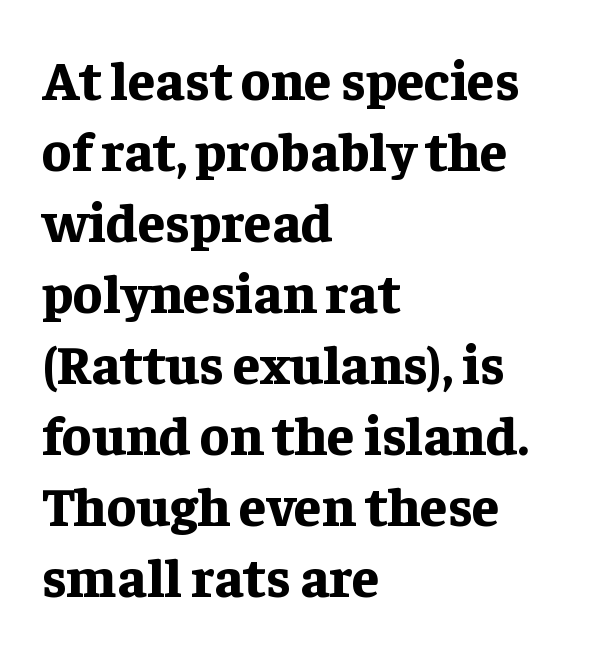
Q: Is the text bold? A: Yes.
Q: Is the text italic (slanted)? A: No, it is upright.
Q: Is the typeface a serif or a sans-serif typeface? A: Serif.
Q: Is the text underlined? A: No.
Q: How is the paragraph aligned? A: Left-aligned.
Q: Is the spacing between letters normal or unusually wide? A: Normal.
Q: Is the spacing between lines tight, normal or loose? A: Normal.
Q: Width (condensed, normal, or wide)? A: Normal.
Q: Stroke contrast? A: Low.
Q: x-height? A: Medium.
Q: Monospaced? A: No.
